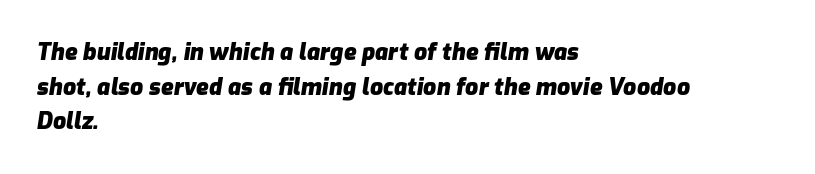
The image shows 23 px bold type, italic (leaning right); set left-aligned, normal line spacing (1.51x), normal letter spacing, not underlined.
